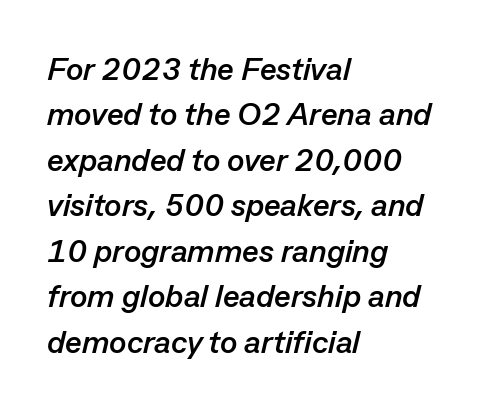
Lines of text with bare space underneath. Where is the straight margin? On the left. The letterforms sit shoulder to shoulder at normal distance. Tall strokes in this sample are angled rather than plumb. These lines are rendered in a variable-pitch font. Interline gaps are of average width in this sample.
